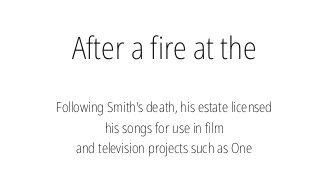
The image shows 31 px light, condensed sans-serif type, upright; set centered, normal line spacing (1.44x), normal letter spacing, not underlined; the first (top) block is 2.21x larger; low stroke contrast and a medium x-height.
